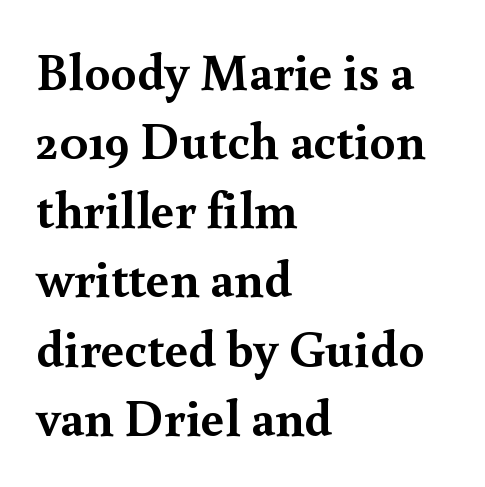
Typeset ragged right — the left edge is the straight one. The text was rendered using a seriffed face with decorative stroke endings. On the weight axis this lands at bold, roughly 700. Tracking here is standard; glyphs follow each other at the usual distance.
